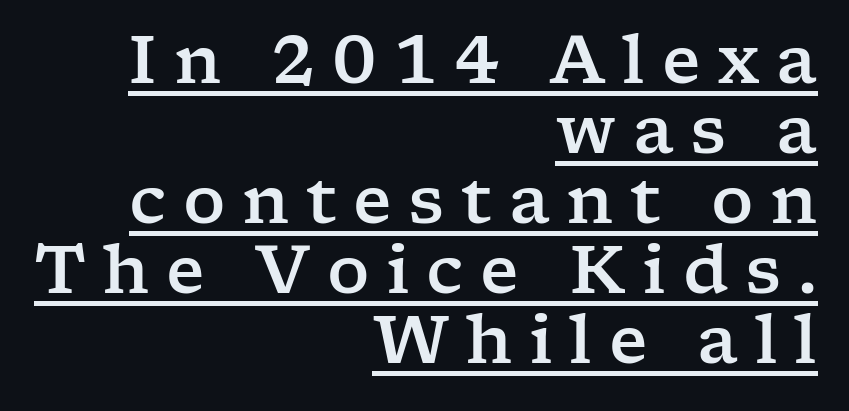
Interline gaps are noticeably narrow in this sample. You can see a thin bar hugging the bottom of the glyphs. Spacing verdict: proportional, widths tailored to each character. Which margin do the lines hug? The right one — the left edge is uneven. This is the regular roman posture of the typeface.
